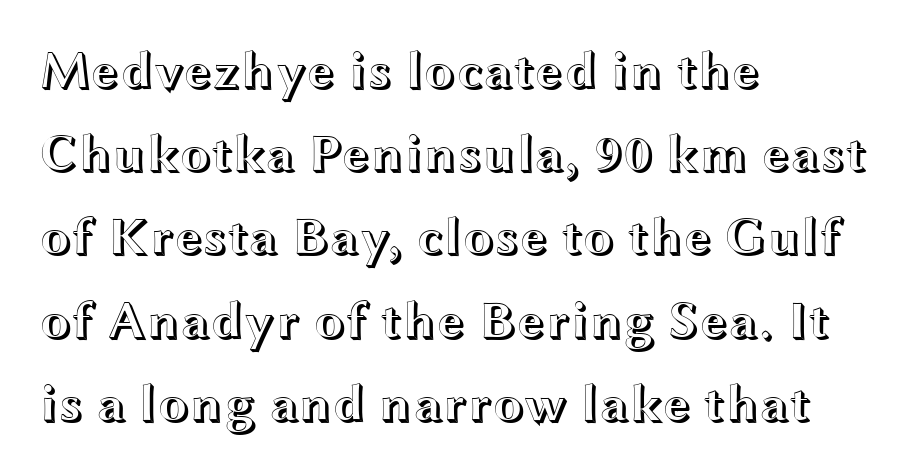
Honestly, there is no underline to notice here at all. Rendered with straight, roman letterforms. The passage shown is typed in a proportional face where columns would drift. Interline gaps are of average width in this sample. Spacing between characters is what you'd get straight out of the box.
